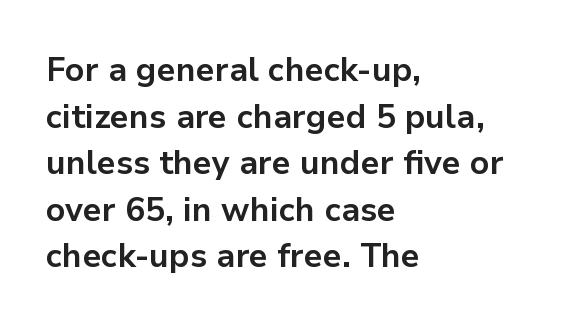
The image shows 33 px bold sans-serif type, upright; set left-aligned, normal line spacing (1.41x), normal letter spacing, not underlined; low stroke contrast and a medium x-height.
